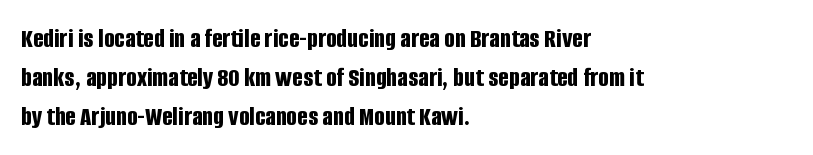
The passage shown has conventional tracking throughout. The face used here is proportionally spaced, like ordinary book or web type. I'd call this a sans setting — the letters go barefoot. As a designer I'd log this as weight 700, bold. The specimen omits any rule beneath the text block's lines.
